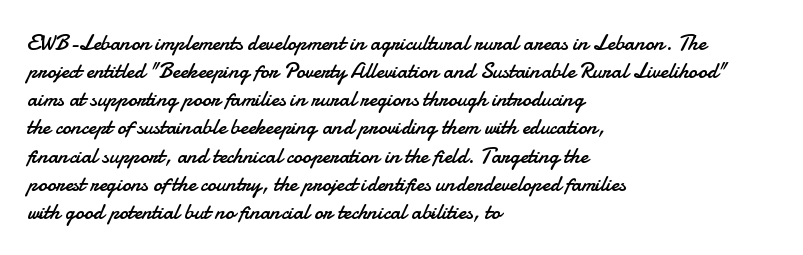
Normally led — the rows are evenly, conventionally spaced. Underlining? Definitely not there. The passage is arranged the way most books set body copy — flush left. Default kerning and tracking; the words read as compact shapes.
